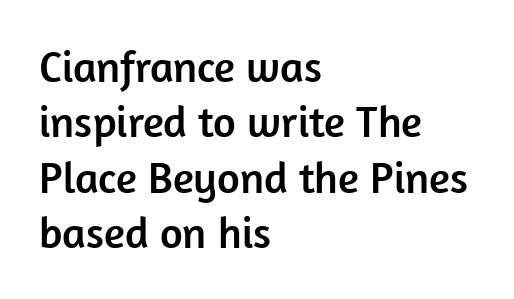
Q: Is the text italic (slanted)? A: No, it is upright.
Q: Is the typeface a serif or a sans-serif typeface? A: Sans-serif.
Q: Is the text underlined? A: No.
Q: How is the paragraph aligned? A: Left-aligned.
Q: Is the spacing between letters normal or unusually wide? A: Normal.
Q: Is the spacing between lines tight, normal or loose? A: Normal.
Q: Width (condensed, normal, or wide)? A: Normal.
Q: Stroke contrast? A: Low.
Q: x-height? A: Medium.
Q: Monospaced? A: No.
